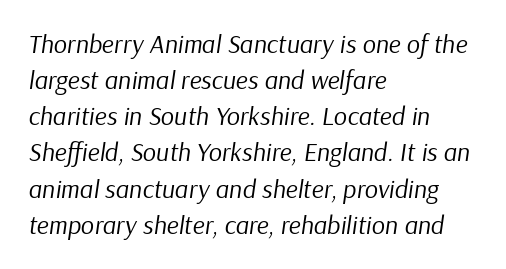
{"italic": "yes", "lean": "right", "slant_degrees": 9, "bold": "no", "underline": "no", "align": "left", "line_spacing": "normal", "line_spacing_ratio": 1.39, "letter_spacing": "normal", "letter_spacing_em": 0.0, "glyph_px": 26}
